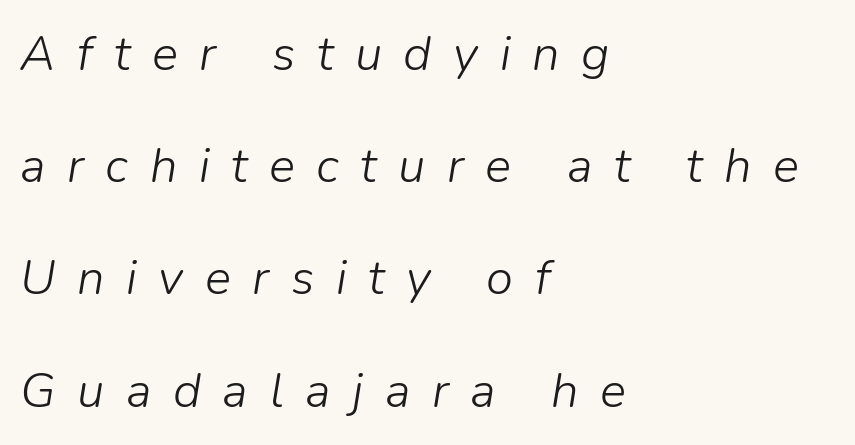
{"italic": "yes", "lean": "right", "slant_degrees": 9, "bold": "no", "weight": "light", "width": "normal", "stroke_contrast": "low", "x_height": "medium", "monospaced": "no", "underline": "no", "align": "left", "line_spacing": "loose", "line_spacing_ratio": 2.29, "letter_spacing": "wide", "letter_spacing_em": 0.44, "glyph_px": 49}
